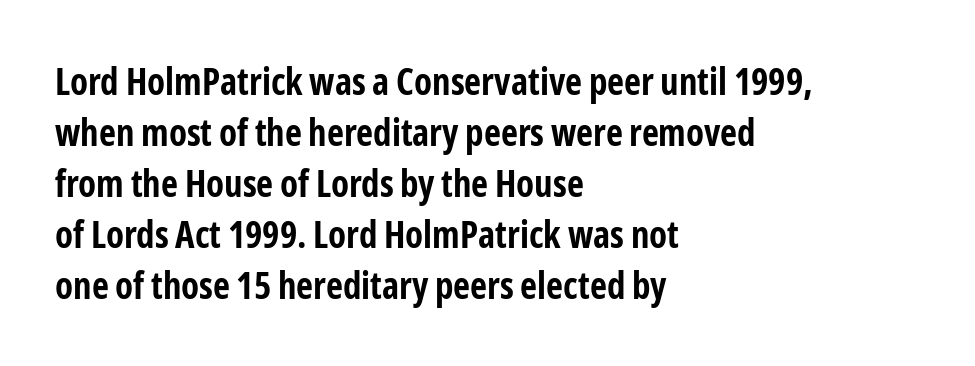
{"serif": "no", "italic": "no", "bold": "yes", "weight": "bold", "width": "condensed", "stroke_contrast": "low", "x_height": "medium", "monospaced": "no", "underline": "no", "align": "left", "line_spacing": "normal", "line_spacing_ratio": 1.38, "letter_spacing": "normal", "letter_spacing_em": 0.0, "glyph_px": 37}
